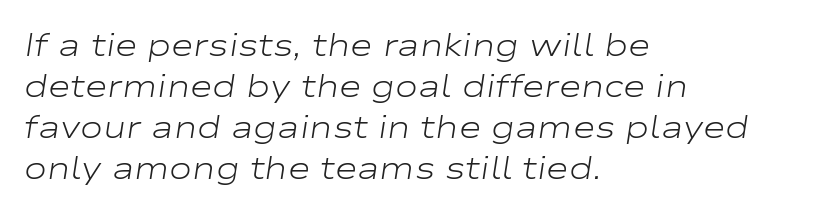
The image shows 31 px light, wide type, italic (leaning right); set left-aligned, normal line spacing (1.32x), normal letter spacing, not underlined; low stroke contrast and a medium x-height.
